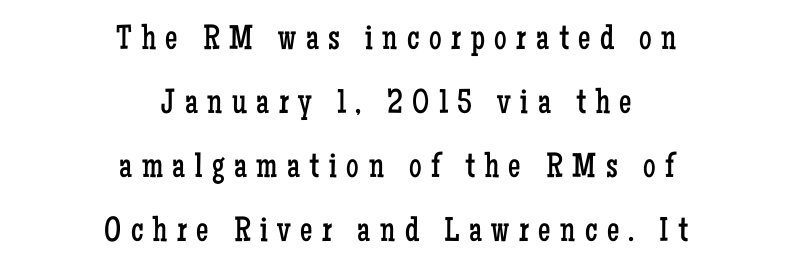
The text was rendered using a seriffed face with decorative stroke endings. No extra ink here — the face is not bold. The typography opts for an upright posture over an oblique one. Descenders hang freely into open space. Someone cranked the tracking dial way up on this one. This sample has the flowing, uneven cadence of proportional lettering.
